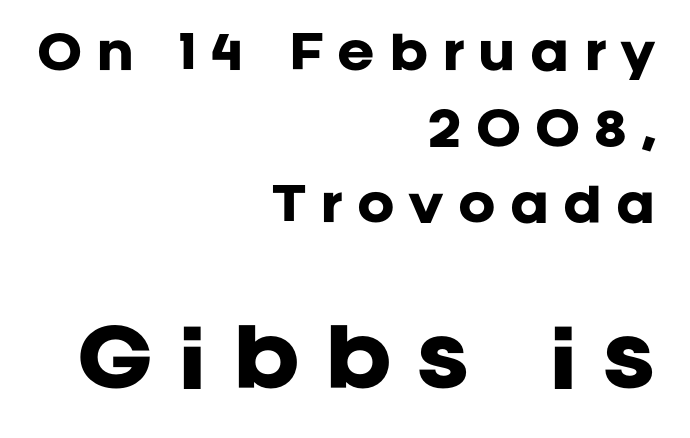
{"serif": "no", "italic": "no", "bold": "yes", "weight": "heavy", "width": "normal", "stroke_contrast": "low", "x_height": "large", "monospaced": "no", "underline": "no", "align": "right", "line_spacing": "normal", "line_spacing_ratio": 1.69, "letter_spacing": "wide", "letter_spacing_em": 0.31, "larger_block": "second", "size_ratio": 1.73, "glyph_px": 78}
